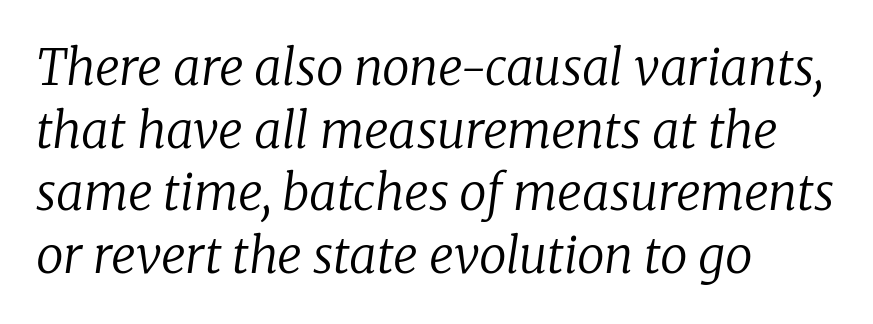
Q: Is the text bold? A: No.
Q: Is the text italic (slanted)? A: Yes, it leans right by about 8 degrees.
Q: Is the typeface a serif or a sans-serif typeface? A: Serif.
Q: Is the text underlined? A: No.
Q: How is the paragraph aligned? A: Left-aligned.
Q: Is the spacing between letters normal or unusually wide? A: Normal.
Q: Is the spacing between lines tight, normal or loose? A: Normal.
Q: Width (condensed, normal, or wide)? A: Normal.
Q: Stroke contrast? A: Low.
Q: x-height? A: Medium.
Q: Monospaced? A: No.
